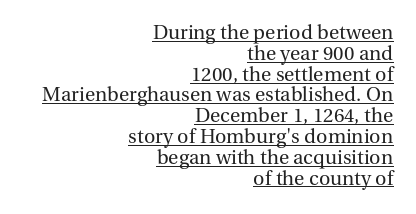
Q: Is the text bold? A: No.
Q: Is the text italic (slanted)? A: No, it is upright.
Q: Is the text underlined? A: Yes.
Q: How is the paragraph aligned? A: Right-aligned.
Q: Is the spacing between letters normal or unusually wide? A: Normal.
Q: Is the spacing between lines tight, normal or loose? A: Tight.
